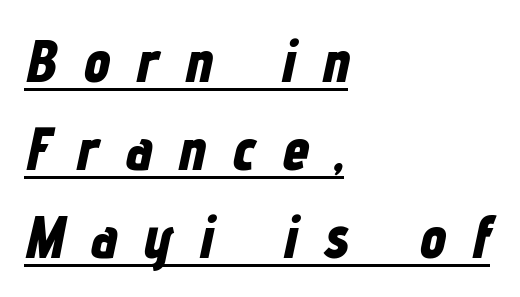
This sample is left-justified, so line endings fall wherever the words run out. The line-height multiplier appears to be the usual default. In terms of weight, the rendering is a true, heavy bold. Descenders here cross a horizontal rule under the line. Emphasis-style slanted type is in use. The passage shown has open, widely tracked lettering throughout.
